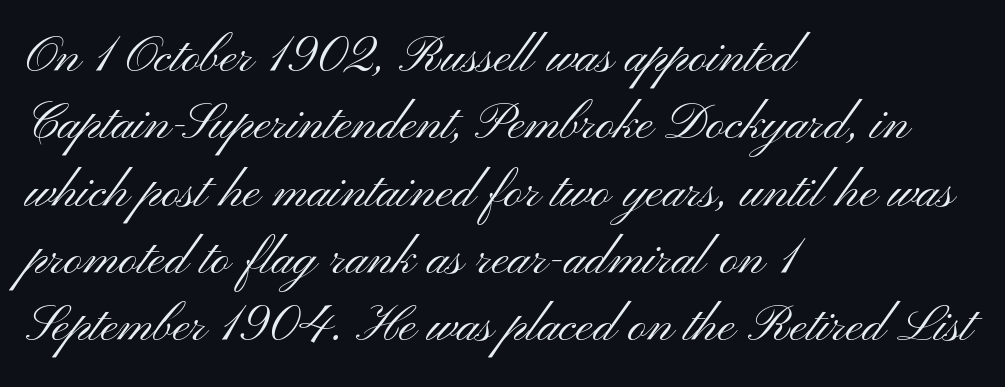
Is there much room between lines? A standard amount, neither cramped nor airy. Horizontal alignment here is leftward, the default for most running prose. The space beneath each line is pristine and unruled. Looks like regular typesetting: each glyph gets only the width it needs.
